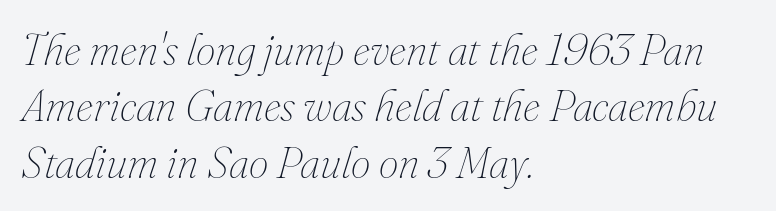
{"italic": "yes", "lean": "right", "slant_degrees": 16, "bold": "no", "weight": "thin", "width": "normal", "stroke_contrast": "medium", "x_height": "small", "monospaced": "no", "underline": "no", "align": "left", "line_spacing": "normal", "line_spacing_ratio": 1.28, "letter_spacing": "normal", "letter_spacing_em": 0.0, "glyph_px": 44}
